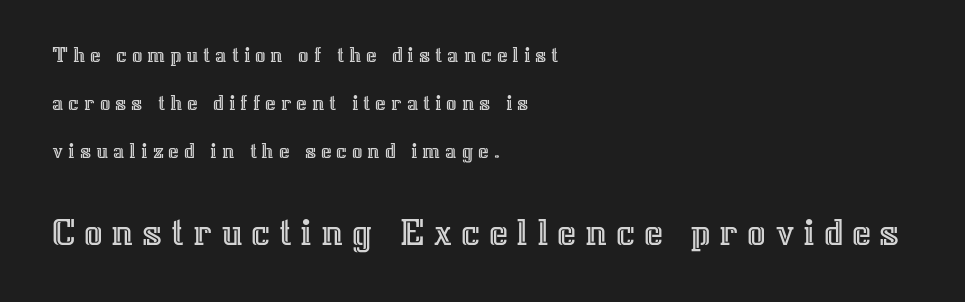
{"italic": "no", "width": "normal", "x_height": "medium", "monospaced": "no", "underline": "no", "align": "left", "line_spacing": "loose", "line_spacing_ratio": 2.08, "letter_spacing": "wide", "letter_spacing_em": 0.21, "larger_block": "second", "size_ratio": 1.78, "glyph_px": 41}
